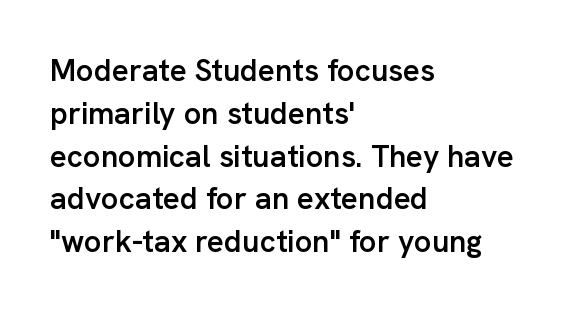
{"serif": "no", "italic": "no", "bold": "semi", "weight": "semibold", "width": "normal", "stroke_contrast": "low", "x_height": "medium", "monospaced": "no", "underline": "no", "align": "left", "line_spacing": "normal", "line_spacing_ratio": 1.38, "letter_spacing": "normal", "letter_spacing_em": 0.0, "glyph_px": 31}
